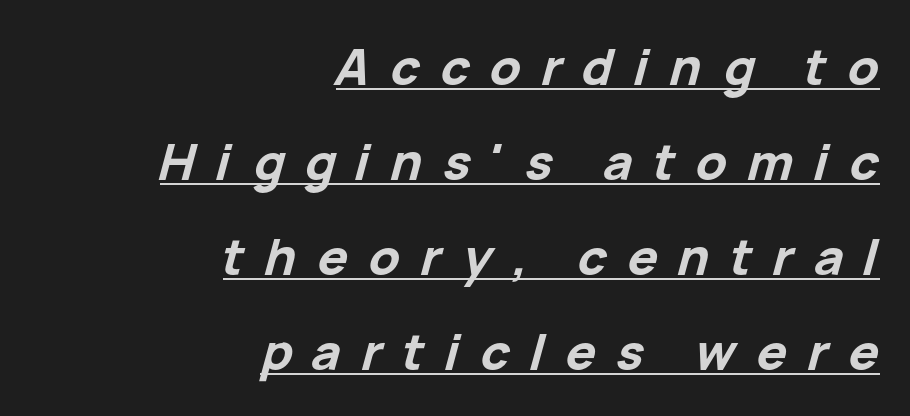
The specimen reads as italic at a glance. You could only call the tracking loose — the letters float apart. Each line ends at the same right margin while the left side varies. Every letter is thick-stroked: bold, no question. Here the designer chose a conventional face with non-uniform glyph widths.
